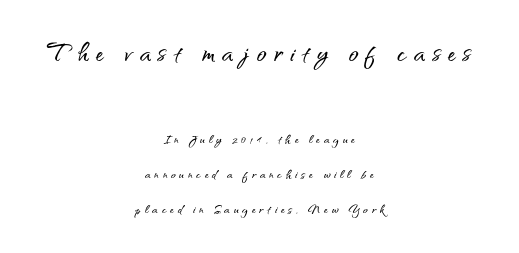
The image shows 32 px sans-serif type; set centered, loose line spacing (2.2x), unusually wide letter spacing (+0.24 em), not underlined; the first (top) block is 2.0x larger; medium stroke contrast and a small x-height.
